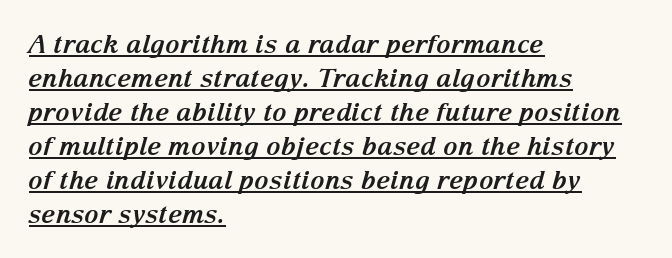
The image shows 25 px bold type, italic (leaning right); set left-aligned, normal line spacing (1.36x), normal letter spacing, underlined.
